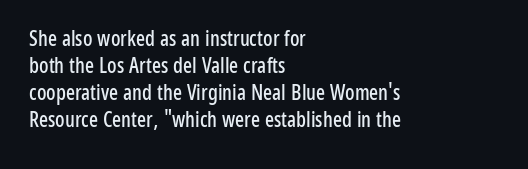
The letters stand straight up with perfectly vertical stems. Tracking here is standard; glyphs follow each other at the usual distance. Whoever set this chose a conventional vertical rhythm. The paragraph has a hard left edge and a soft right edge. Has an underline been added? It has not.
